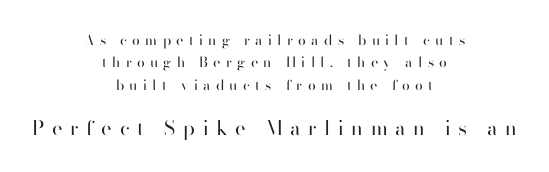
Caption: upper text group reduced, lower text group enlarged. One-word summary of the alignment: center. Baseline-to-baseline distance is the conventional proportion of letter height. Does extra space separate the letters? Yes, quite a lot of it. The typography opts for an upright posture over an oblique one. Bare-footed words on every line.
